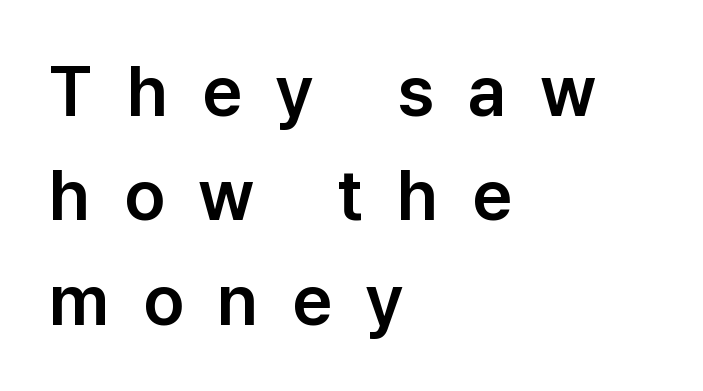
Does the leading feel generous? No, just average. Each line starts at the same left margin while the right side varies. Descender tails drop into unmarked territory. Think of a printed novel: that variable character pitch is what you see here.
